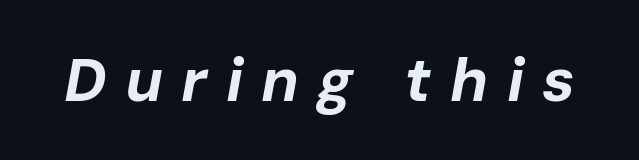
{"italic": "yes", "lean": "right", "slant_degrees": 10, "bold": "yes", "weight": "bold", "width": "normal", "stroke_contrast": "low", "x_height": "medium", "monospaced": "no", "underline": "no", "letter_spacing": "wide", "letter_spacing_em": 0.3, "glyph_px": 61}
